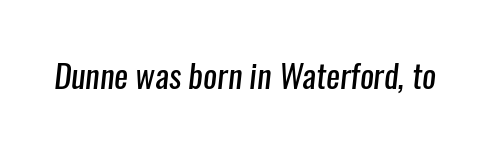
Does extra space separate the letters? No, they use regular spacing. Classification — sans serif. A typesetter would call this proportional, since set widths differ per character. This is not heavy type; no bold has been used. Nobody drew a line under any word here.
